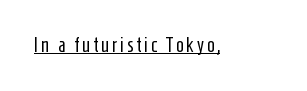
The image shows 20 px text type, upright; set underlined.
